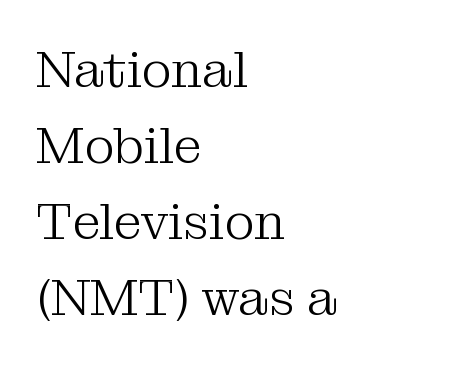
{"serif": "yes", "italic": "no", "bold": "no", "weight": "light", "width": "normal", "stroke_contrast": "medium", "x_height": "medium", "monospaced": "no", "underline": "no", "align": "left", "line_spacing": "normal", "line_spacing_ratio": 1.49, "letter_spacing": "normal", "letter_spacing_em": 0.0, "glyph_px": 51}
